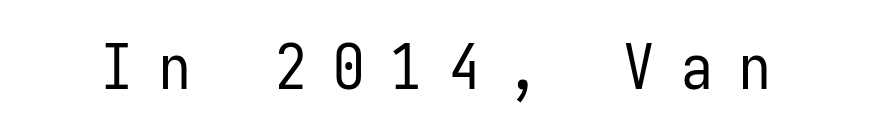
Q: Is the text bold? A: No.
Q: Is the text italic (slanted)? A: No, it is upright.
Q: Is the typeface a serif or a sans-serif typeface? A: Sans-serif.
Q: Is the text underlined? A: No.
Q: Is the spacing between letters normal or unusually wide? A: Unusually wide.
Q: Width (condensed, normal, or wide)? A: Condensed.
Q: Stroke contrast? A: Low.
Q: x-height? A: Medium.
Q: Monospaced? A: Yes.
